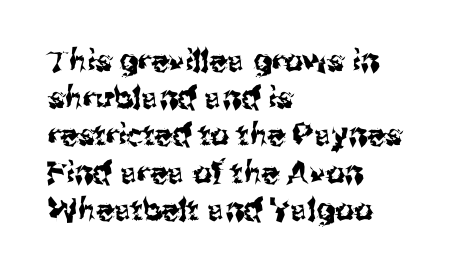
Q: Is the text italic (slanted)? A: No, it is upright.
Q: Is the typeface a serif or a sans-serif typeface? A: Sans-serif.
Q: Is the text underlined? A: No.
Q: How is the paragraph aligned? A: Left-aligned.
Q: Is the spacing between letters normal or unusually wide? A: Normal.
Q: Width (condensed, normal, or wide)? A: Normal.
Q: Stroke contrast? A: Medium.
Q: x-height? A: Medium.
Q: Monospaced? A: No.
